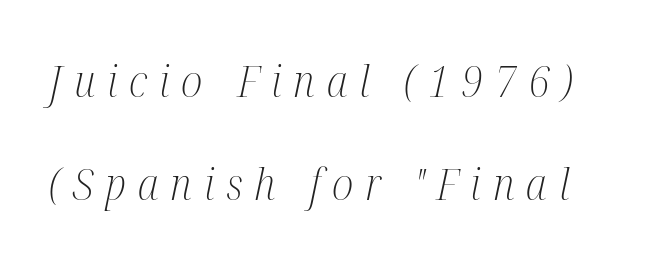
{"serif": "yes", "italic": "yes", "lean": "right", "slant_degrees": 12, "bold": "no", "weight": "light", "width": "condensed", "stroke_contrast": "medium", "x_height": "medium", "monospaced": "no", "underline": "no", "line_spacing": "loose", "line_spacing_ratio": 2.33, "letter_spacing": "wide", "letter_spacing_em": 0.27, "glyph_px": 44}
